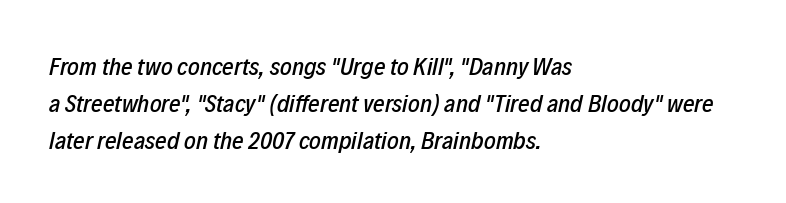
{"italic": "yes", "lean": "right", "slant_degrees": 12, "underline": "no", "align": "left", "line_spacing": "normal", "line_spacing_ratio": 1.48, "letter_spacing": "normal", "letter_spacing_em": 0.0, "glyph_px": 25}
